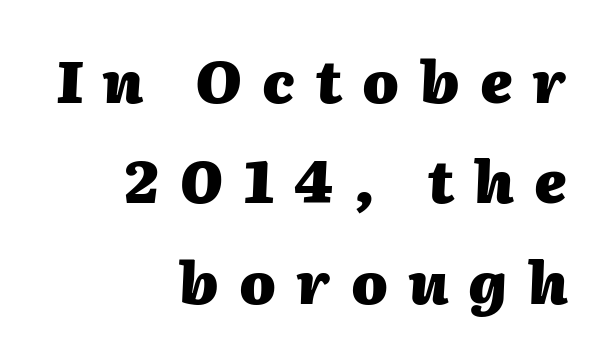
The image shows 58 px heavy type, italic (leaning right); set right-aligned, line spacing 1.73x, unusually wide letter spacing (+0.35 em), not underlined; medium stroke contrast and a medium x-height.
